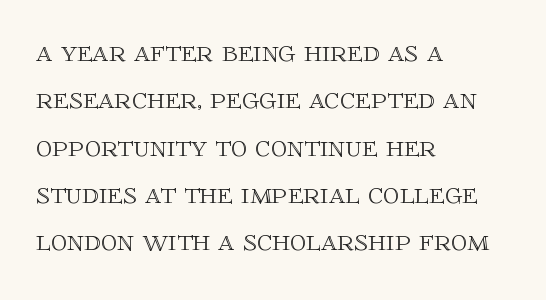
The rendering uses a moderate line-height, typical for paragraphs. A typesetter would call this proportional, since set widths differ per character. Ascenders rise straight up at ninety degrees. The baseline area is clear.
